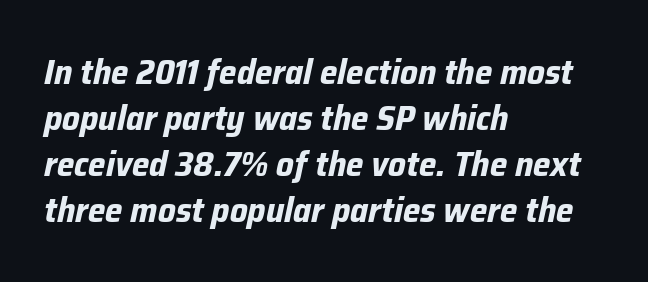
Q: Is the text bold? A: Yes.
Q: Is the text italic (slanted)? A: Yes, it leans right by about 12 degrees.
Q: Is the text underlined? A: No.
Q: How is the paragraph aligned? A: Left-aligned.
Q: Is the spacing between letters normal or unusually wide? A: Normal.
Q: Is the spacing between lines tight, normal or loose? A: Normal.
Q: Width (condensed, normal, or wide)? A: Normal.
Q: Stroke contrast? A: Low.
Q: x-height? A: Medium.
Q: Monospaced? A: No.
